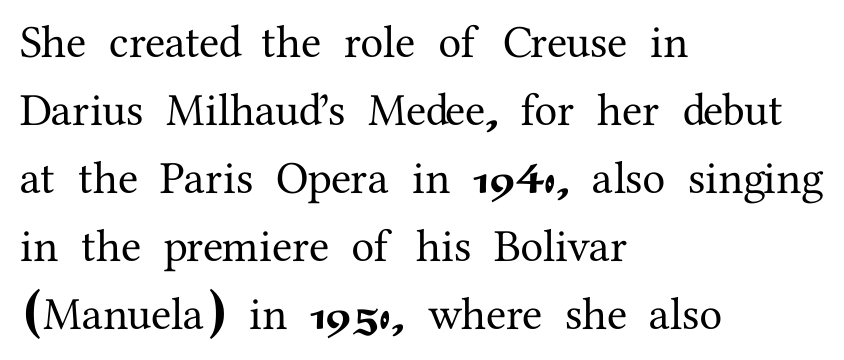
Any mark beneath the type? The region is blank. The passage shown is typed in a proportional face where columns would drift. Letter spacing: default. Alignment: flush left.
